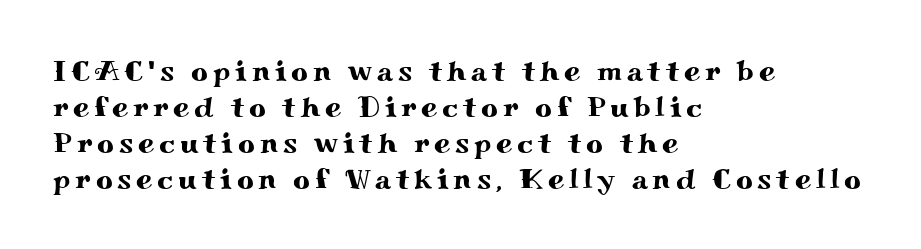
Q: Is the text italic (slanted)? A: No, it is upright.
Q: Is the typeface a serif or a sans-serif typeface? A: Serif.
Q: Is the text underlined? A: No.
Q: How is the paragraph aligned? A: Left-aligned.
Q: Width (condensed, normal, or wide)? A: Wide.
Q: Stroke contrast? A: Medium.
Q: x-height? A: Small.
Q: Monospaced? A: No.
